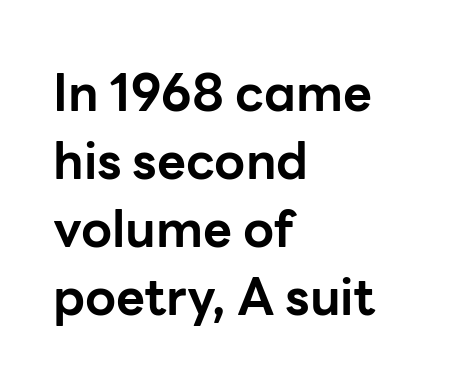
Q: Is the text bold? A: Yes.
Q: Is the text italic (slanted)? A: No, it is upright.
Q: Is the typeface a serif or a sans-serif typeface? A: Sans-serif.
Q: Is the text underlined? A: No.
Q: How is the paragraph aligned? A: Left-aligned.
Q: Is the spacing between letters normal or unusually wide? A: Normal.
Q: Is the spacing between lines tight, normal or loose? A: Normal.
Q: Width (condensed, normal, or wide)? A: Normal.
Q: Stroke contrast? A: Low.
Q: x-height? A: Medium.
Q: Monospaced? A: No.
